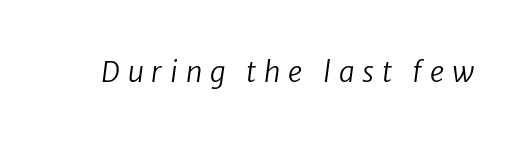
{"serif": "no", "bold": "no", "weight": "regular", "width": "normal", "stroke_contrast": "low", "x_height": "medium", "monospaced": "no", "underline": "no", "letter_spacing": "wide", "letter_spacing_em": 0.28, "glyph_px": 28}
